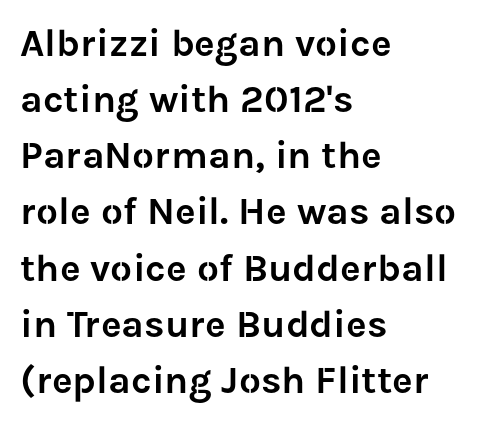
{"serif": "no", "italic": "no", "width": "normal", "stroke_contrast": "low", "x_height": "medium", "monospaced": "no", "underline": "no", "align": "left", "line_spacing": "normal", "line_spacing_ratio": 1.44, "letter_spacing": "normal", "letter_spacing_em": 0.0, "glyph_px": 39}
